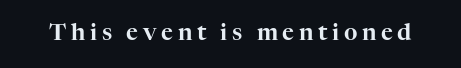
The image shows 23 px text type, upright; set unusually wide letter spacing (+0.2 em), not underlined.
